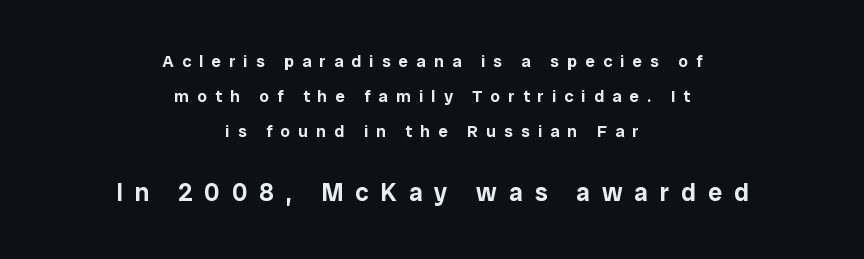
The image shows 25 px text type, upright; set centered, loose line spacing (2.07x), unusually wide letter spacing (+0.48 em), not underlined; the second (bottom) block is 1.47x larger.
